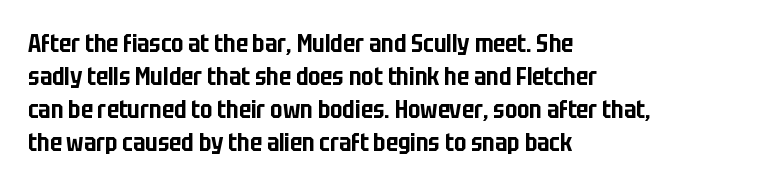
{"italic": "no", "underline": "no", "align": "left", "line_spacing": "normal", "line_spacing_ratio": 1.37, "letter_spacing": "normal", "letter_spacing_em": 0.0, "glyph_px": 24}
